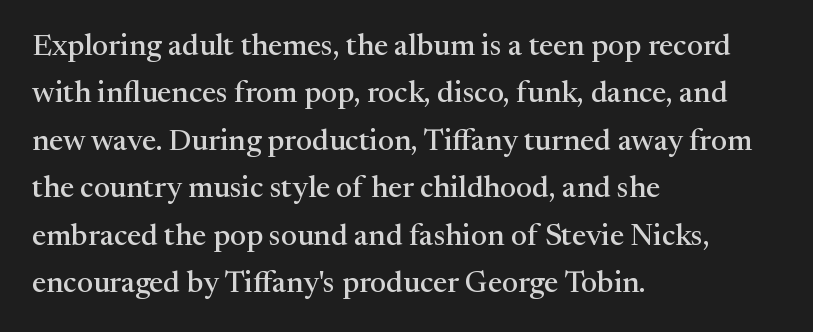
{"serif": "yes", "italic": "no", "width": "normal", "stroke_contrast": "medium", "x_height": "medium", "monospaced": "no", "underline": "no", "align": "left", "line_spacing": "normal", "line_spacing_ratio": 1.58, "letter_spacing": "normal", "letter_spacing_em": 0.0, "glyph_px": 30}
